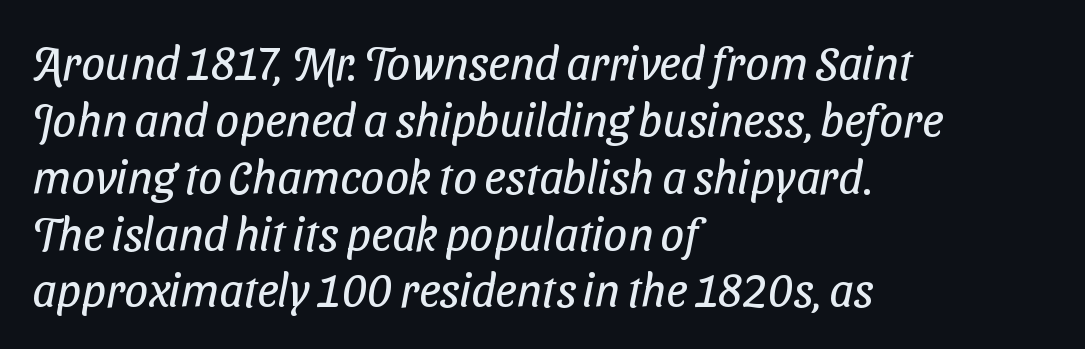
{"serif": "no", "bold": "no", "weight": "regular", "width": "condensed", "stroke_contrast": "low", "x_height": "medium", "monospaced": "no", "underline": "no", "align": "left", "line_spacing_ratio": 1.21, "letter_spacing": "normal", "letter_spacing_em": 0.0, "glyph_px": 47}
